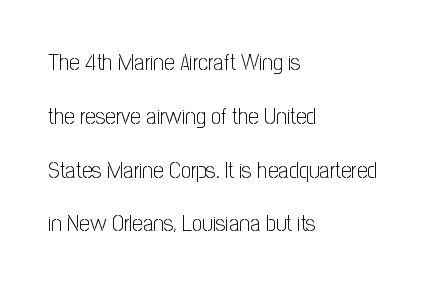
{"italic": "no", "bold": "no", "underline": "no", "align": "left", "line_spacing": "loose", "line_spacing_ratio": 2.34, "letter_spacing": "normal", "letter_spacing_em": 0.0, "glyph_px": 23}
